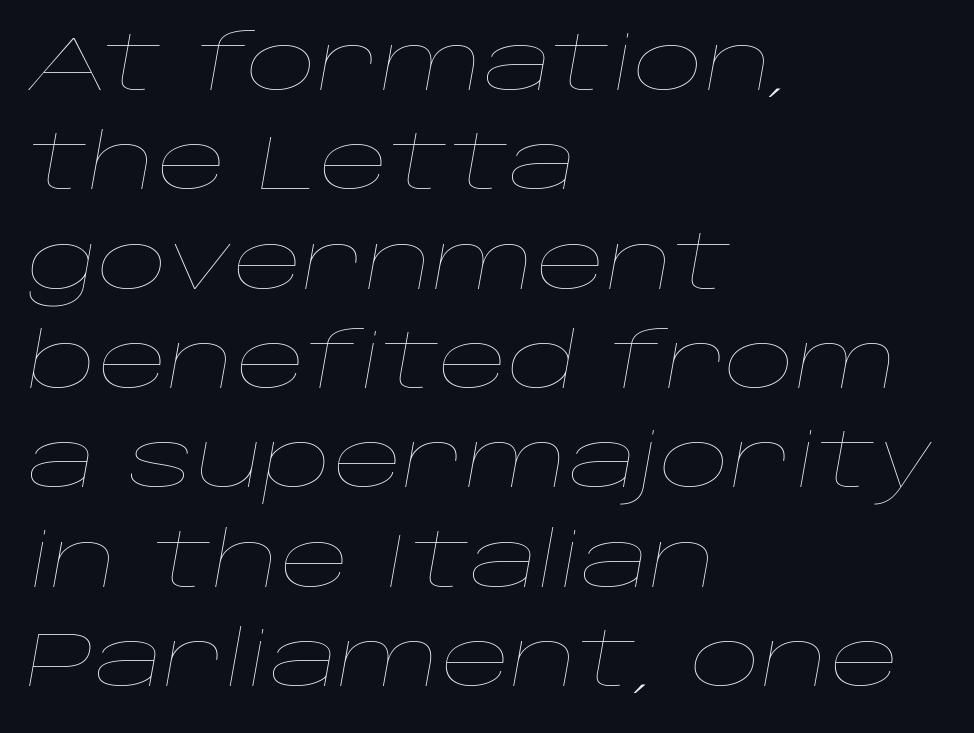
These lines sit exactly where default settings would place them. Words float on clear page, feet unadorned. The passage is arranged the way most books set body copy — flush left. You can tell it's italic because the verticals aren't actually vertical. Each letter keeps its own natural width here, so spacing adapts to shape.
